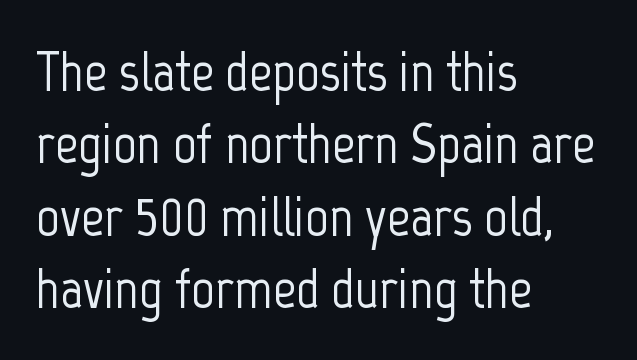
The image shows 57 px condensed sans-serif type, upright; set left-aligned, normal line spacing (1.27x), normal letter spacing, not underlined; low stroke contrast and a medium x-height.
